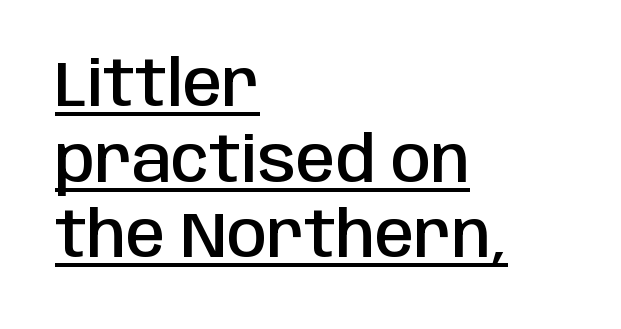
{"serif": "no", "italic": "no", "bold": "semi", "weight": "semibold", "width": "condensed", "stroke_contrast": "low", "x_height": "large", "monospaced": "no", "underline": "yes", "align": "left", "line_spacing_ratio": 1.18, "letter_spacing": "normal", "letter_spacing_em": 0.0, "glyph_px": 64}
